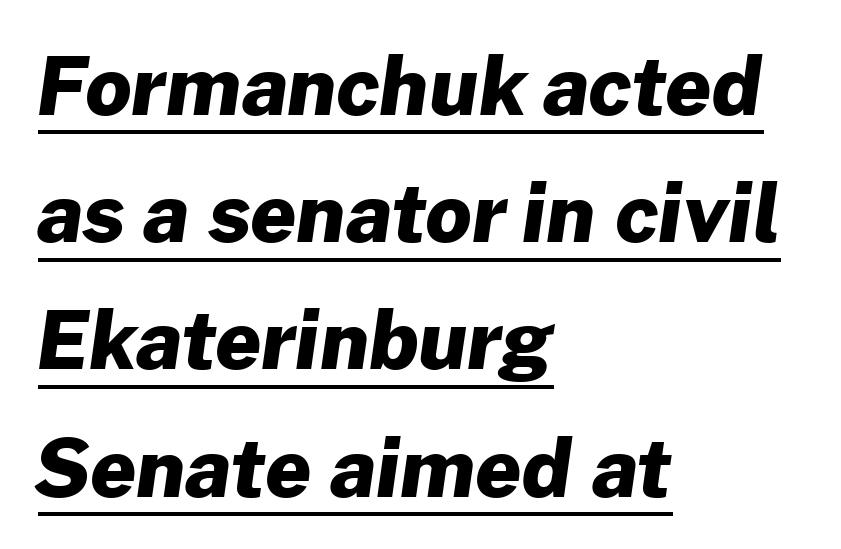
Note: no serifs on the glyphs. This rendering uses left alignment, leaving the right contour irregular. A typesetter would call this zero additional tracking. The rendering uses natural spacing where letterforms have individual widths.
